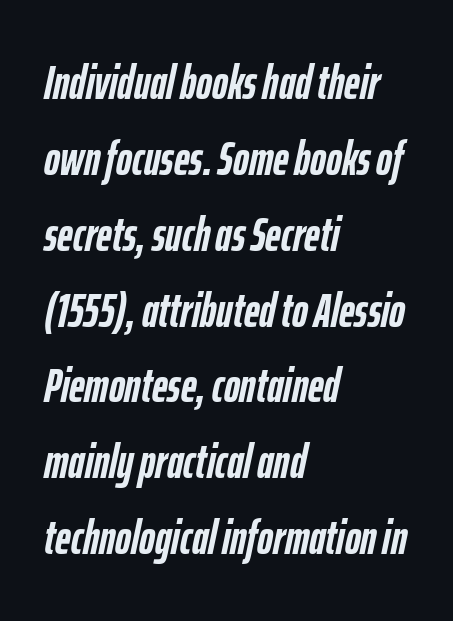
The axis of the letterforms is tilted away from vertical. Lines of text with bare space underneath. Leading matches the norm, producing a regular column. Bold? Absolutely — the strokes are thick and heavy. Proportional: the letters do not fall into vertical columns. Standard letterfit; no display-style spreading of the glyphs.
